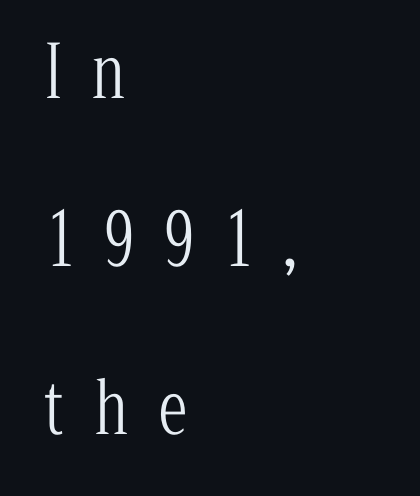
Each new line begins a long way beneath the previous one. You could not count columns in this text — the font is proportionally spaced. Between one letter and the next there's a generous, obvious gap. The baseline area is clear. Stroke mass is kept to a normal reading level or below.
